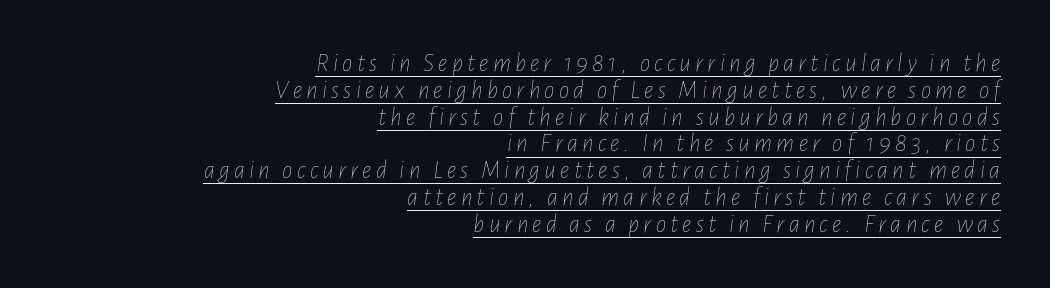
Q: Is the text bold? A: No.
Q: Is the text italic (slanted)? A: Yes, it leans right by about 7 degrees.
Q: Is the text underlined? A: Yes.
Q: How is the paragraph aligned? A: Right-aligned.
Q: Is the spacing between lines tight, normal or loose? A: Tight.
